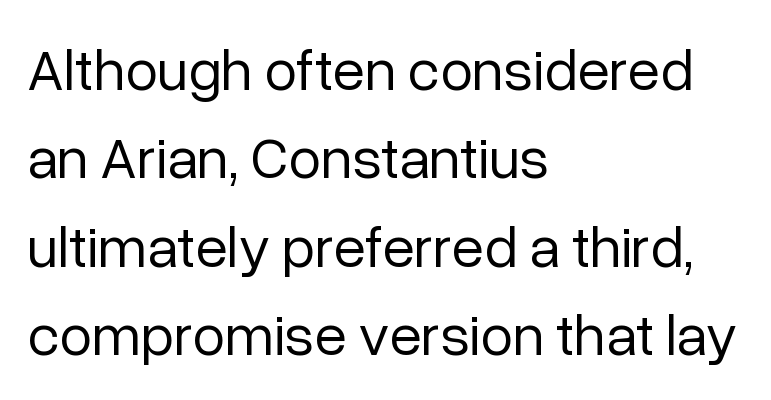
The image shows 59 px regular-weight sans-serif type, upright; set left-aligned, normal line spacing (1.5x), normal letter spacing, not underlined; low stroke contrast and a medium x-height.
